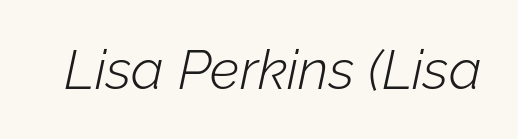
Q: Is the text bold? A: No.
Q: Is the text italic (slanted)? A: Yes, it leans right by about 12 degrees.
Q: Is the text underlined? A: No.
Q: Is the spacing between letters normal or unusually wide? A: Normal.
Q: Width (condensed, normal, or wide)? A: Normal.
Q: Stroke contrast? A: Low.
Q: x-height? A: Medium.
Q: Monospaced? A: No.
